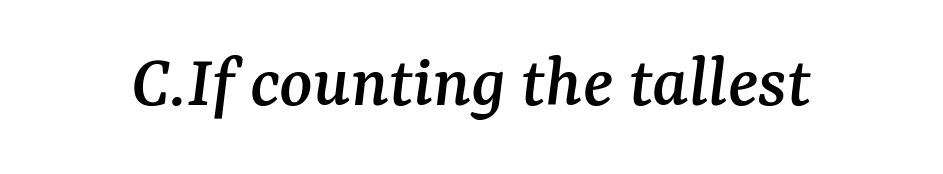
{"serif": "yes", "italic": "yes", "lean": "right", "slant_degrees": 7, "width": "normal", "stroke_contrast": "medium", "x_height": "medium", "monospaced": "no", "underline": "no", "letter_spacing": "normal", "letter_spacing_em": 0.0, "glyph_px": 77}
